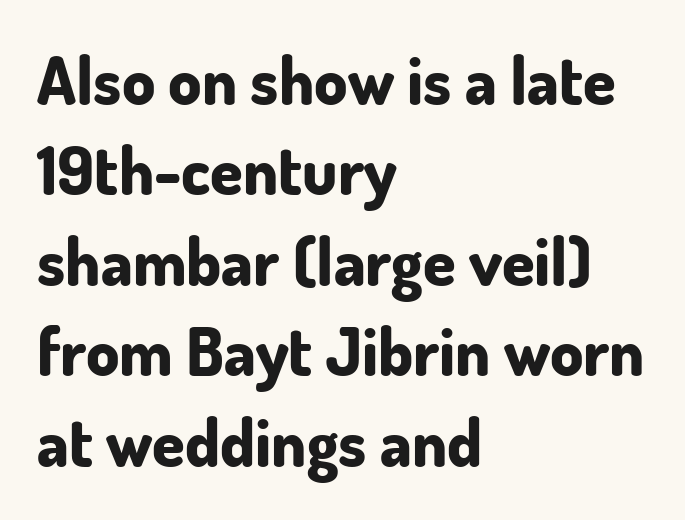
{"serif": "no", "italic": "no", "bold": "yes", "weight": "bold", "width": "normal", "stroke_contrast": "low", "x_height": "small", "monospaced": "no", "underline": "no", "align": "left", "line_spacing": "normal", "line_spacing_ratio": 1.37, "letter_spacing": "normal", "letter_spacing_em": 0.0, "glyph_px": 66}
